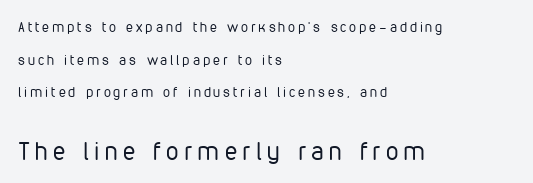
The image shows 25 px text type, upright; set left-aligned, loose line spacing (2.33x), unusually wide letter spacing (+0.21 em), not underlined; the second (bottom) block is 1.79x larger.
